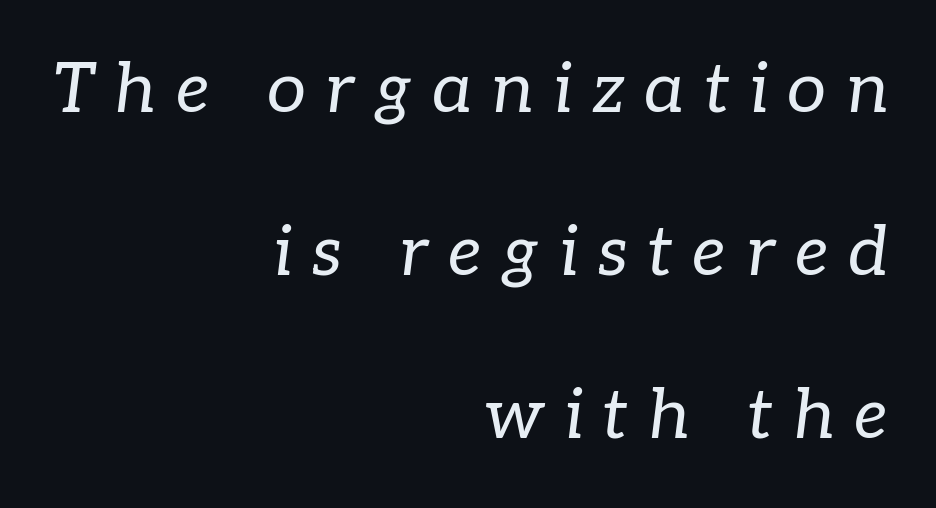
{"serif": "yes", "italic": "yes", "lean": "right", "slant_degrees": 7, "bold": "no", "weight": "regular", "width": "normal", "stroke_contrast": "low", "x_height": "medium", "monospaced": "no", "underline": "no", "align": "right", "line_spacing": "loose", "line_spacing_ratio": 2.33, "letter_spacing": "wide", "letter_spacing_em": 0.28, "glyph_px": 70}
